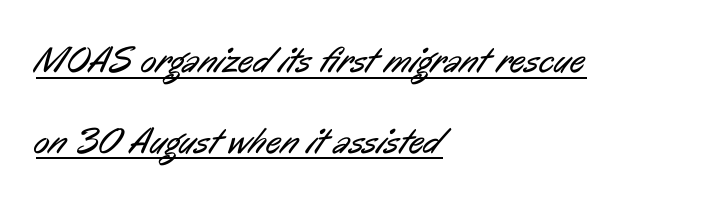
{"serif": "no", "bold": "no", "weight": "regular", "width": "condensed", "stroke_contrast": "low", "x_height": "medium", "monospaced": "no", "underline": "yes", "align": "left", "line_spacing": "loose", "line_spacing_ratio": 2.18, "letter_spacing": "normal", "letter_spacing_em": 0.0, "glyph_px": 37}
